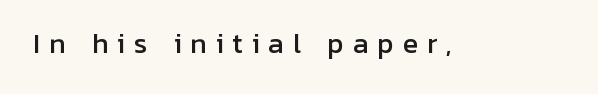
The letters stand upright; this is a roman face. How are the letters spaced? Widely, with obvious added tracking. Type without underlining.
